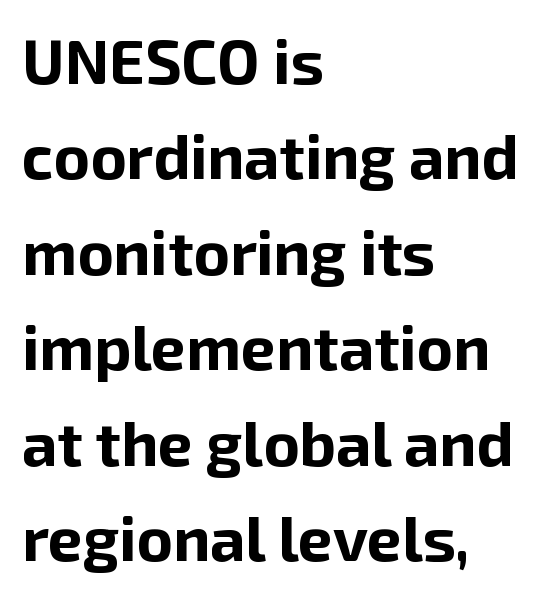
Posture: upright roman. The rendering keeps characters at their native spacing. The paragraph has a hard left edge and a soft right edge. Note: no serifs on the glyphs.
